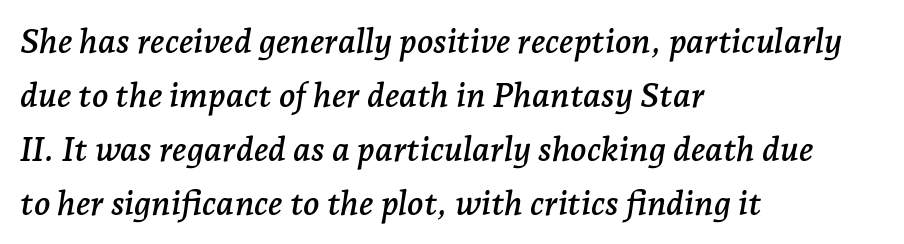
{"serif": "yes", "italic": "yes", "lean": "right", "slant_degrees": 7, "width": "normal", "stroke_contrast": "low", "x_height": "medium", "monospaced": "no", "underline": "no", "align": "left", "line_spacing": "normal", "line_spacing_ratio": 1.59, "letter_spacing": "normal", "letter_spacing_em": 0.0, "glyph_px": 34}
